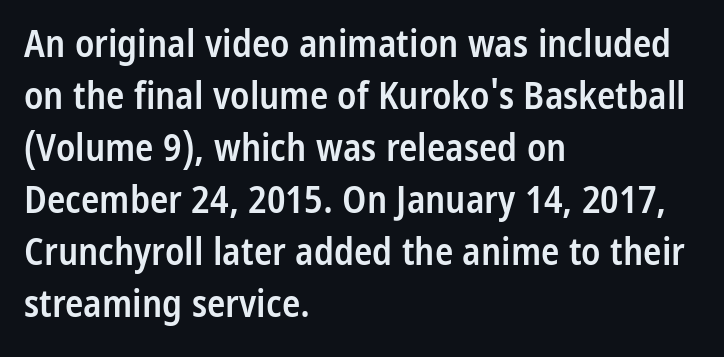
The image shows 38 px semibold, condensed sans-serif type, upright; set left-aligned, normal line spacing (1.37x), normal letter spacing, not underlined; low stroke contrast and a medium x-height.
